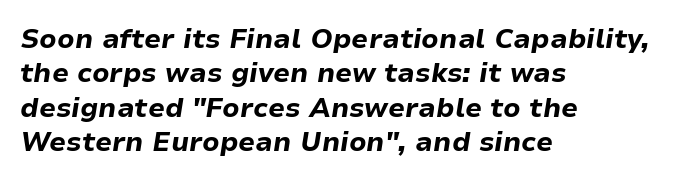
The image shows 27 px bold type, italic (leaning right); set left-aligned, normal line spacing (1.27x), normal letter spacing, not underlined.
